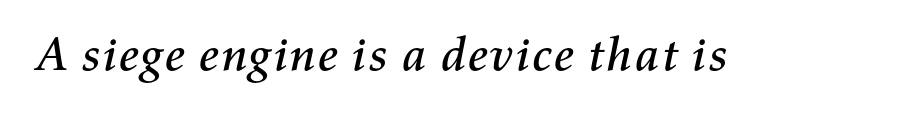
Q: Is the text italic (slanted)? A: Yes, it leans right by about 11 degrees.
Q: Is the text underlined? A: No.
Q: Is the spacing between letters normal or unusually wide? A: Normal.
Q: Width (condensed, normal, or wide)? A: Normal.
Q: Stroke contrast? A: Medium.
Q: x-height? A: Medium.
Q: Monospaced? A: No.
